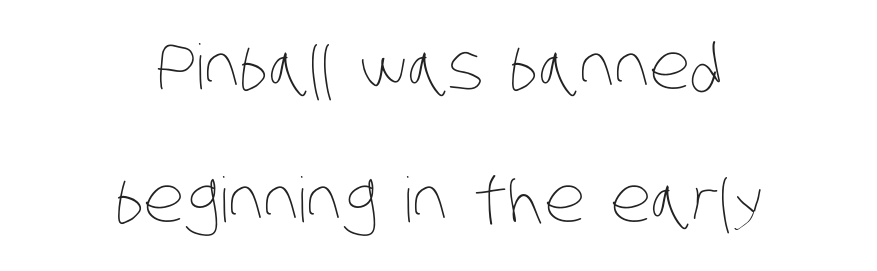
The image shows 62 px thin, condensed type; set centered, loose line spacing (2.15x), normal letter spacing, not underlined; low stroke contrast and a large x-height.
